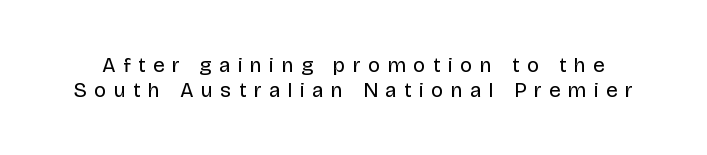
Do the letters lean? They stand straight. Here the glyphs are tracked loosely, breaking word shapes into spaced letters. The letters look calm and open, with moderate or lighter stems. Descenders hang freely into open space.
